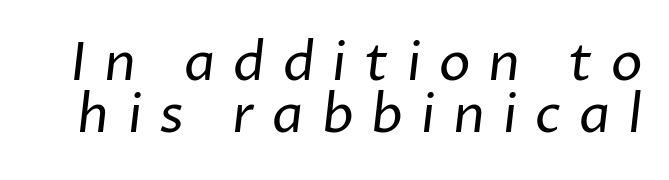
{"serif": "no", "bold": "no", "weight": "regular", "width": "normal", "stroke_contrast": "low", "x_height": "medium", "monospaced": "no", "underline": "no", "line_spacing": "tight", "line_spacing_ratio": 0.99, "letter_spacing": "wide", "letter_spacing_em": 0.34, "glyph_px": 53}
